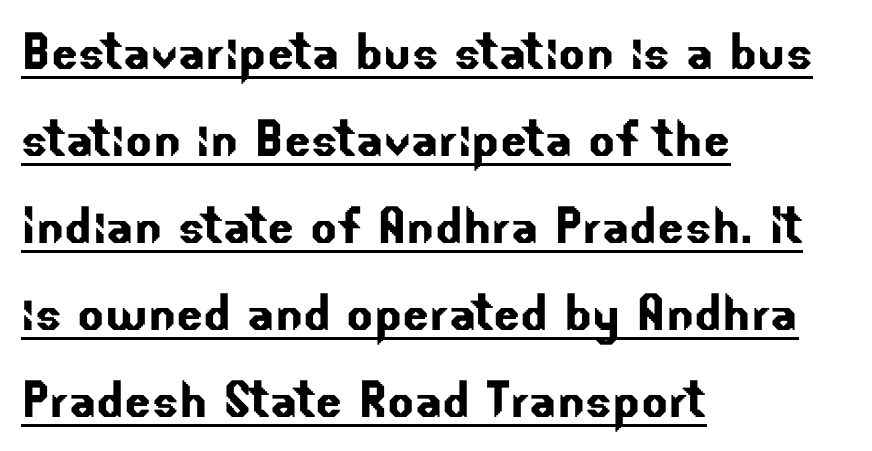
{"serif": "no", "width": "normal", "stroke_contrast": "low", "x_height": "small", "monospaced": "no", "underline": "yes", "align": "left", "line_spacing": "normal", "line_spacing_ratio": 1.38, "letter_spacing": "normal", "letter_spacing_em": 0.0, "glyph_px": 63}
